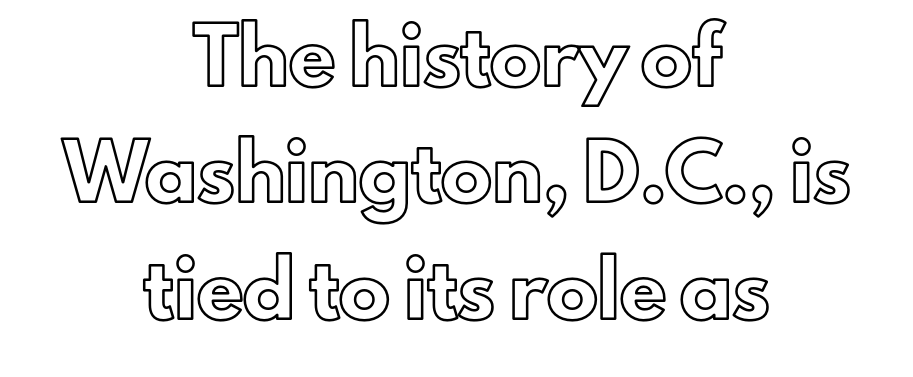
{"italic": "no", "width": "normal", "x_height": "small", "monospaced": "no", "underline": "no", "align": "center", "line_spacing": "loose", "line_spacing_ratio": 2.28, "letter_spacing": "normal", "letter_spacing_em": 0.0, "glyph_px": 51}
